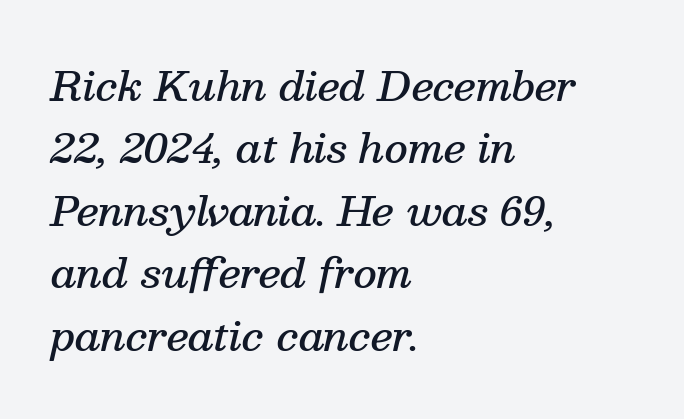
Q: Is the text bold? A: Semi-bold.
Q: Is the text italic (slanted)? A: Yes, it leans right by about 13 degrees.
Q: Is the typeface a serif or a sans-serif typeface? A: Serif.
Q: Is the text underlined? A: No.
Q: How is the paragraph aligned? A: Left-aligned.
Q: Is the spacing between letters normal or unusually wide? A: Normal.
Q: Is the spacing between lines tight, normal or loose? A: Normal.
Q: Width (condensed, normal, or wide)? A: Normal.
Q: Stroke contrast? A: Medium.
Q: x-height? A: Medium.
Q: Monospaced? A: No.
